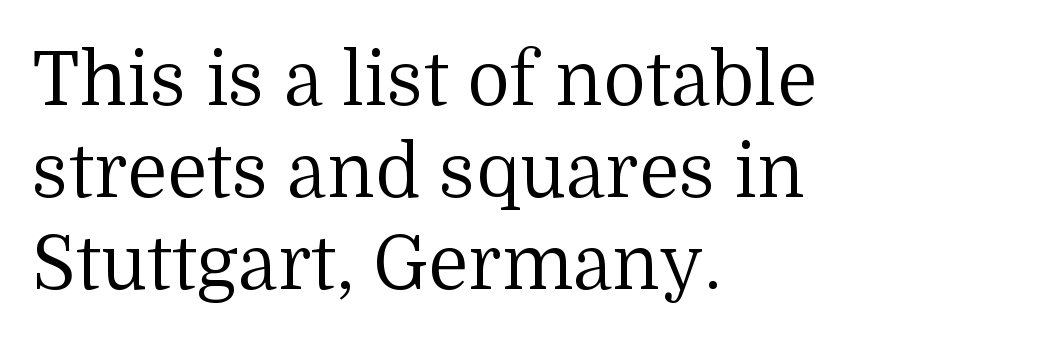
Q: Is the text bold? A: No.
Q: Is the text italic (slanted)? A: No, it is upright.
Q: Is the typeface a serif or a sans-serif typeface? A: Serif.
Q: Is the text underlined? A: No.
Q: How is the paragraph aligned? A: Left-aligned.
Q: Is the spacing between letters normal or unusually wide? A: Normal.
Q: Width (condensed, normal, or wide)? A: Normal.
Q: Stroke contrast? A: Medium.
Q: x-height? A: Medium.
Q: Monospaced? A: No.
